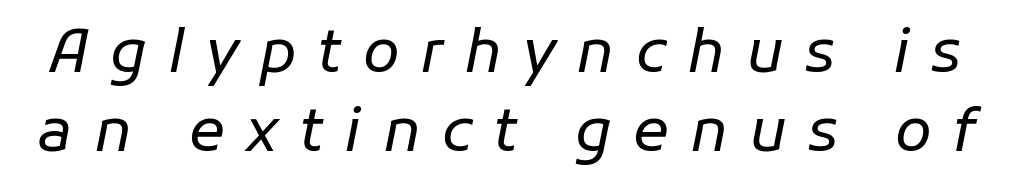
Q: Is the text bold? A: No.
Q: Is the text italic (slanted)? A: Yes, it leans right by about 11 degrees.
Q: Is the text underlined? A: No.
Q: Is the spacing between letters normal or unusually wide? A: Unusually wide.
Q: Is the spacing between lines tight, normal or loose? A: Normal.
Q: Width (condensed, normal, or wide)? A: Normal.
Q: Stroke contrast? A: Low.
Q: x-height? A: Medium.
Q: Monospaced? A: No.
